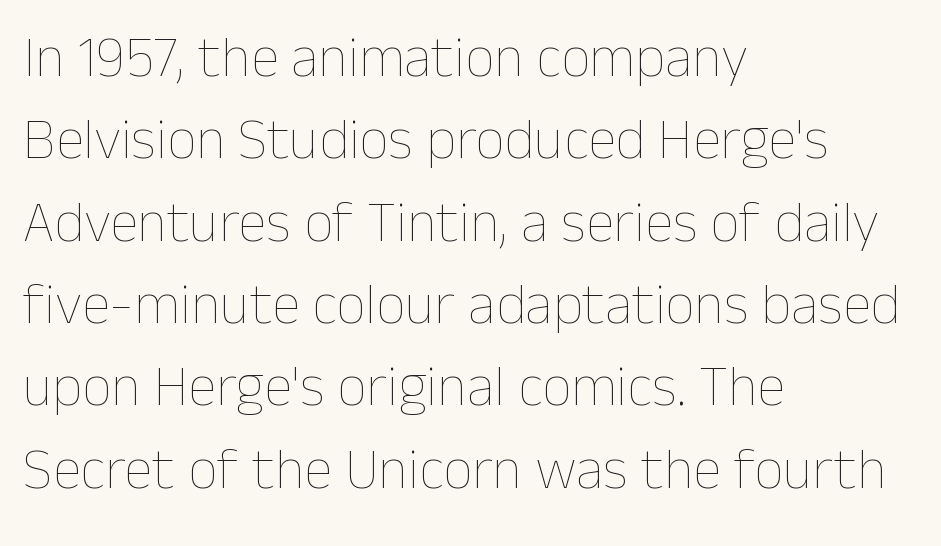
The image shows 58 px thin type, upright; set left-aligned, normal line spacing (1.42x), normal letter spacing, not underlined; low stroke contrast and a medium x-height.
